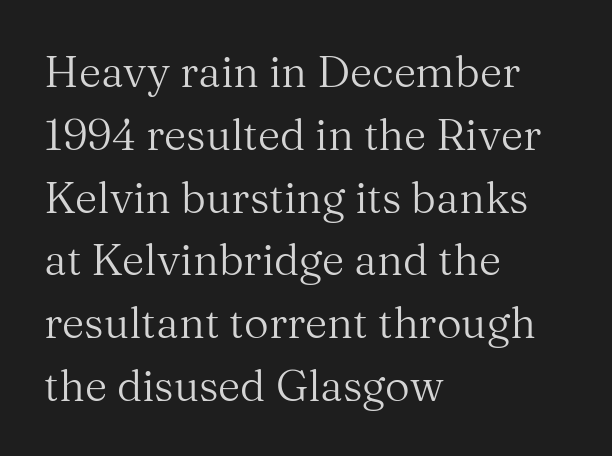
Letters rest on an invisible, unmarked baseline. The characters are drawn with everyday or finer stroke widths. Letterform terminals end in serifs throughout the passage. The rendering uses a moderate line-height, typical for paragraphs. The passage shown has conventional tracking throughout.
